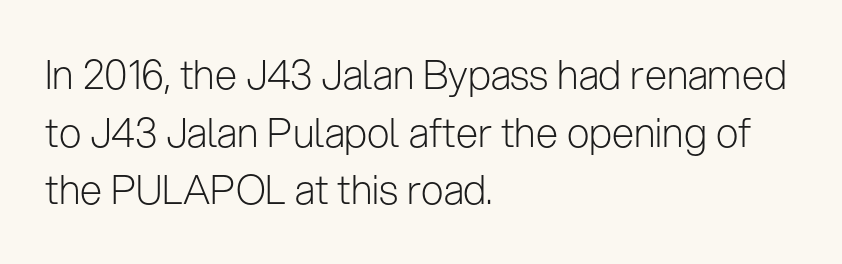
The image shows 40 px light sans-serif type, upright; set left-aligned, normal line spacing (1.44x), normal letter spacing, not underlined; low stroke contrast and a medium x-height.
